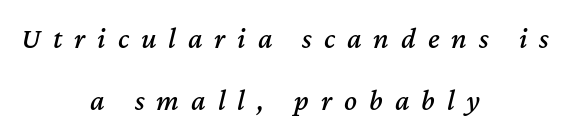
Descenders are the only things crossing below the line. Leftover space on each line is divided equally before and after the words. Each letter keeps its own natural width here, so spacing adapts to shape. The face used here is rendered with a markedly widened letterfit.
